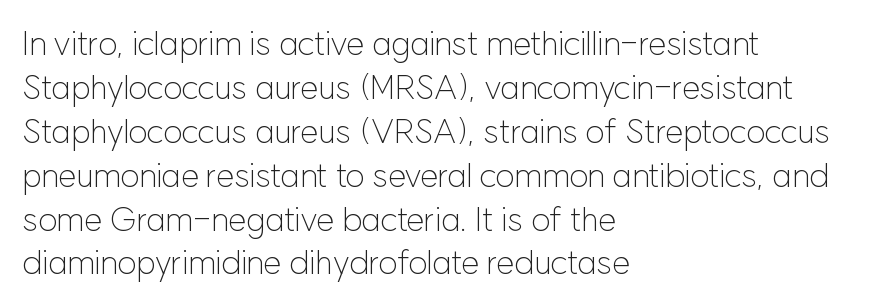
{"serif": "no", "italic": "no", "bold": "no", "weight": "light", "width": "normal", "stroke_contrast": "low", "x_height": "medium", "monospaced": "no", "underline": "no", "align": "left", "line_spacing": "normal", "line_spacing_ratio": 1.33, "letter_spacing": "normal", "letter_spacing_em": 0.0, "glyph_px": 33}
